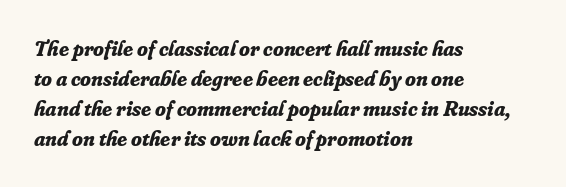
Q: Is the text bold? A: Yes.
Q: Is the text italic (slanted)? A: Yes, it leans right by about 16 degrees.
Q: Is the text underlined? A: No.
Q: How is the paragraph aligned? A: Left-aligned.
Q: Is the spacing between letters normal or unusually wide? A: Normal.
Q: Is the spacing between lines tight, normal or loose? A: Normal.
